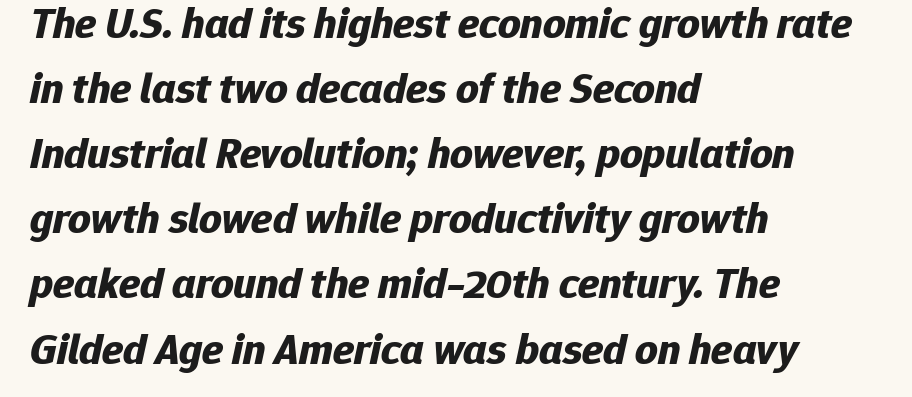
The image shows 44 px bold type, italic (leaning right); set left-aligned, normal line spacing (1.48x), normal letter spacing, not underlined; low stroke contrast and a medium x-height.
